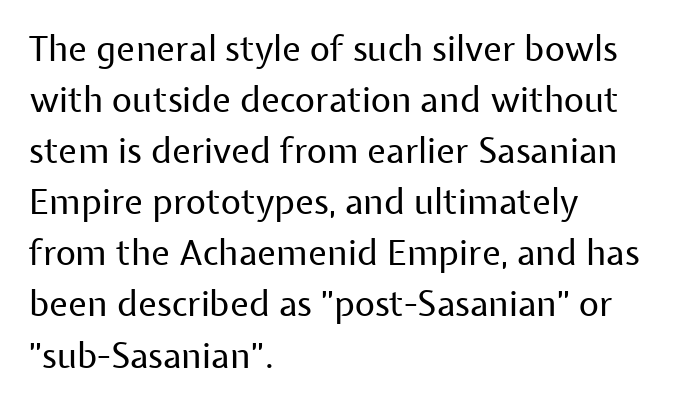
This sample has the flowing, uneven cadence of proportional lettering. Serif or sans? Sans — the stroke terminals are bare. Style check: upright. The area under the type is left untouched. Honestly, the letter spacing is just normal — you wouldn't notice it.
